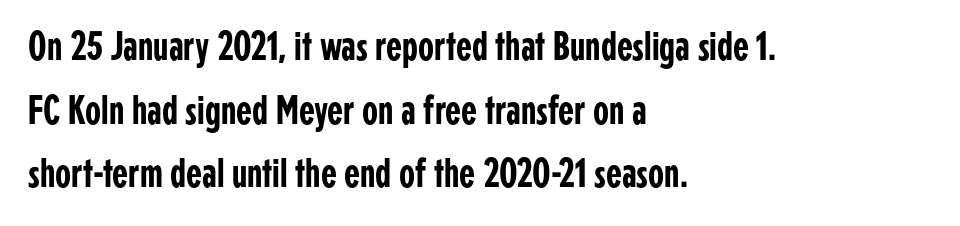
The image shows 41 px condensed sans-serif type, upright; set left-aligned, normal line spacing (1.55x), normal letter spacing, not underlined; low stroke contrast and a medium x-height.
